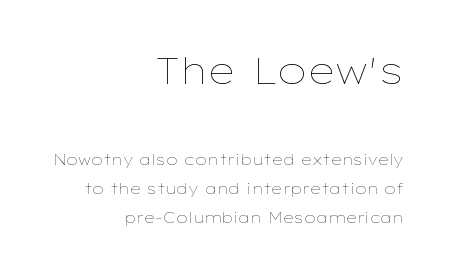
How would I describe the line gaps? Wide and relaxed. The font sits on the lighter half of the weight spectrum, regular included. This sample has the flowing, uneven cadence of proportional lettering. Quick note: not italic, upright. Does the copy run flush right? Yes — the right margin is perfectly even. The baseline area is clear.
